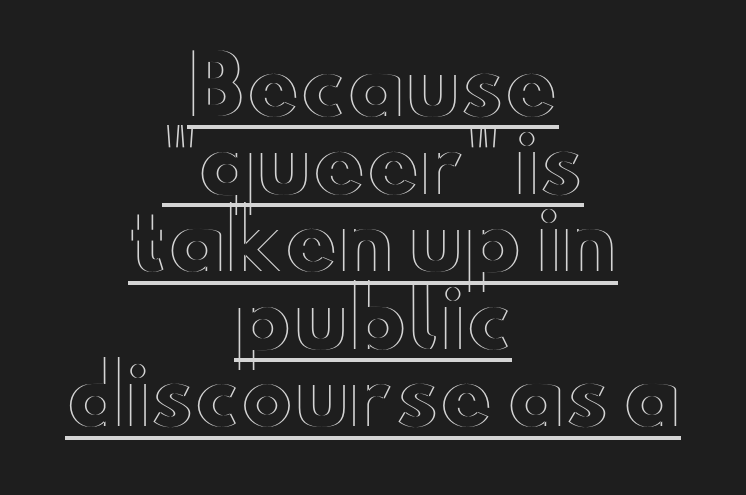
The image shows 80 px wide type, upright; set centered, tight line spacing (0.97x), normal letter spacing, underlined; a small x-height.
